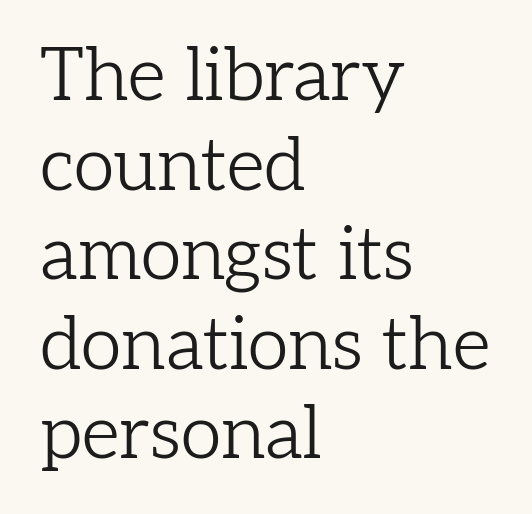
The image shows 74 px light serif type, upright; set left-aligned, line spacing 1.21x, normal letter spacing, not underlined; low stroke contrast and a medium x-height.
